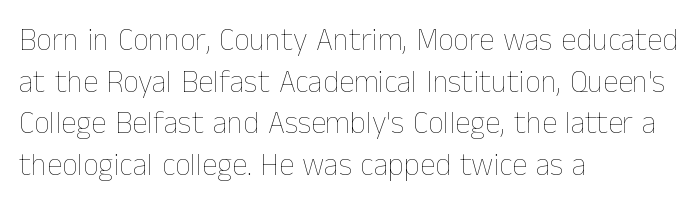
{"italic": "no", "bold": "no", "weight": "thin", "width": "normal", "stroke_contrast": "low", "x_height": "medium", "monospaced": "no", "underline": "no", "align": "left", "line_spacing": "normal", "line_spacing_ratio": 1.34, "letter_spacing": "normal", "letter_spacing_em": 0.0, "glyph_px": 31}
